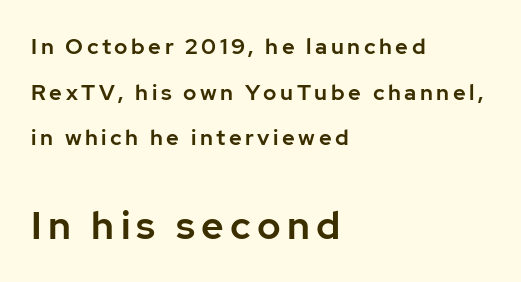
The image shows 39 px sans-serif type, upright; set left-aligned, loose line spacing (2.07x), not underlined; the second (bottom) block is 1.77x larger; low stroke contrast and a medium x-height.
